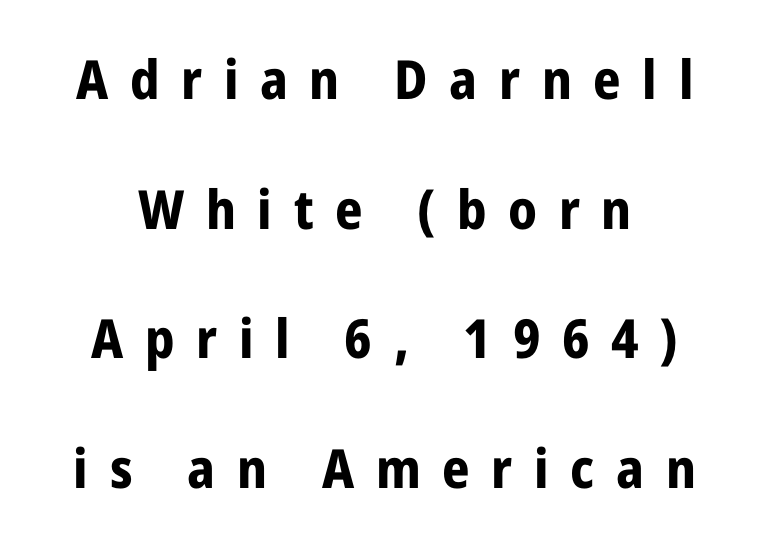
The image shows 54 px bold, condensed sans-serif type, upright; set loose line spacing (2.4x), unusually wide letter spacing (+0.4 em), not underlined; low stroke contrast and a medium x-height.
